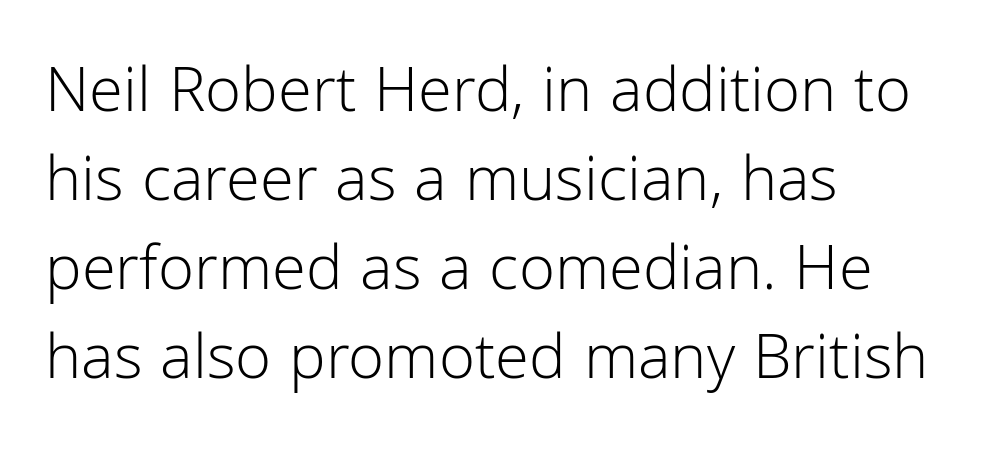
The image shows 66 px light sans-serif type, upright; set left-aligned, normal line spacing (1.35x), normal letter spacing, not underlined; low stroke contrast and a medium x-height.
